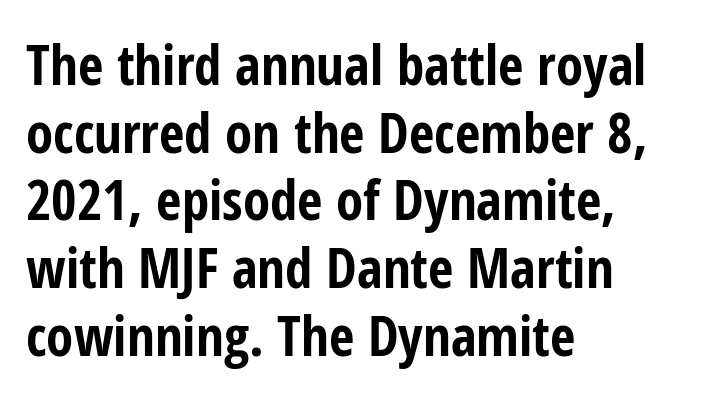
{"serif": "no", "italic": "no", "bold": "yes", "weight": "bold", "width": "condensed", "stroke_contrast": "low", "x_height": "medium", "monospaced": "no", "underline": "no", "align": "left", "line_spacing_ratio": 1.23, "letter_spacing": "normal", "letter_spacing_em": 0.0, "glyph_px": 55}
